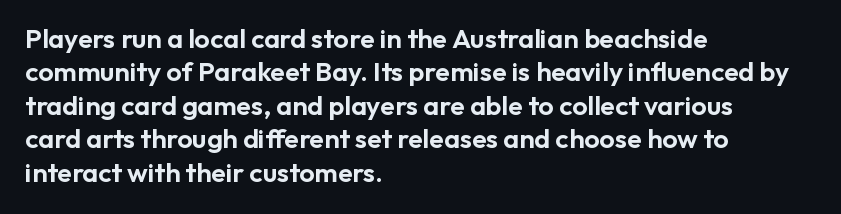
{"italic": "no", "underline": "no", "align": "left", "line_spacing_ratio": 1.24, "letter_spacing": "normal", "letter_spacing_em": 0.0, "glyph_px": 27}
